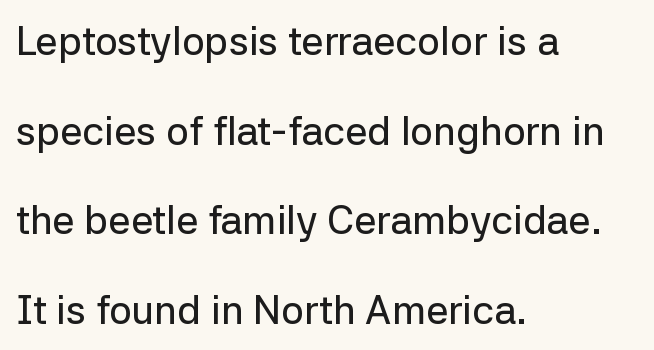
Q: Is the text italic (slanted)? A: No, it is upright.
Q: Is the typeface a serif or a sans-serif typeface? A: Sans-serif.
Q: Is the text underlined? A: No.
Q: How is the paragraph aligned? A: Left-aligned.
Q: Is the spacing between letters normal or unusually wide? A: Normal.
Q: Is the spacing between lines tight, normal or loose? A: Loose.
Q: Width (condensed, normal, or wide)? A: Normal.
Q: Stroke contrast? A: Low.
Q: x-height? A: Medium.
Q: Monospaced? A: No.
